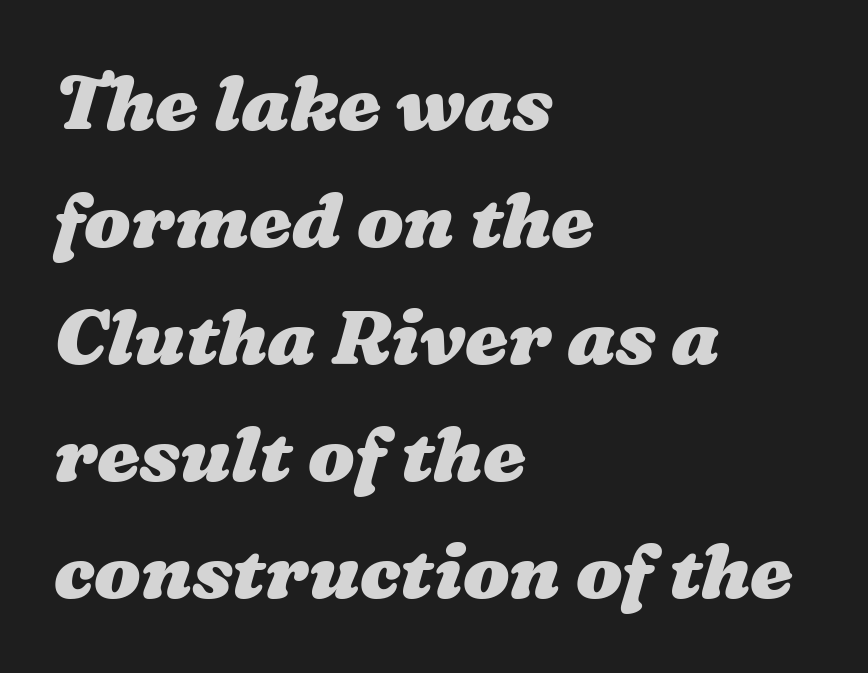
{"bold": "yes", "weight": "heavy", "width": "wide", "stroke_contrast": "medium", "x_height": "medium", "monospaced": "no", "underline": "no", "align": "left", "line_spacing": "normal", "line_spacing_ratio": 1.52, "letter_spacing": "normal", "letter_spacing_em": 0.0, "glyph_px": 77}
